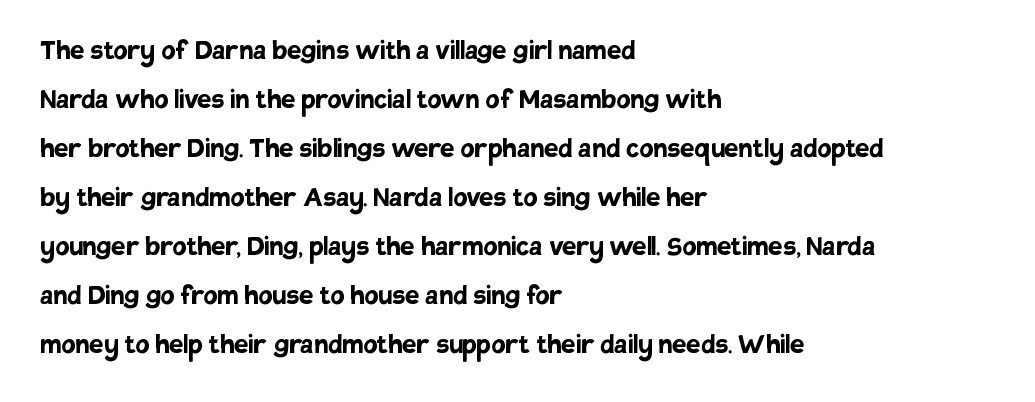
Every letter is thick-stroked: bold, no question. Proportional: the letters do not fall into vertical columns. Letterform terminals end flat and unadorned throughout the passage. The setting favours the left margin, as ordinary paragraphs usually do. Evenly set lines give the paragraph a standard silhouette.
